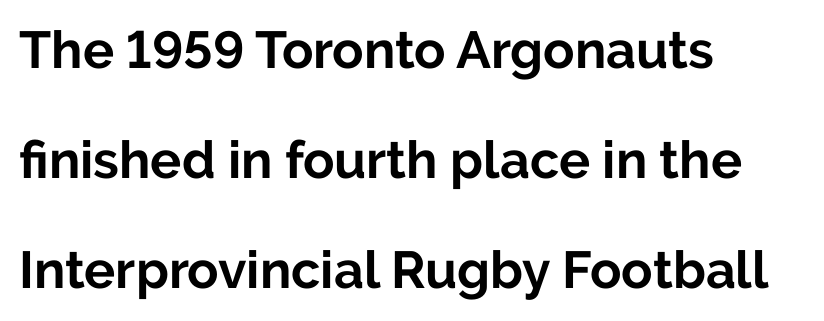
{"serif": "no", "italic": "no", "bold": "yes", "weight": "bold", "width": "normal", "stroke_contrast": "low", "x_height": "medium", "monospaced": "no", "underline": "no", "align": "left", "line_spacing": "loose", "line_spacing_ratio": 2.12, "letter_spacing": "normal", "letter_spacing_em": 0.0, "glyph_px": 52}
